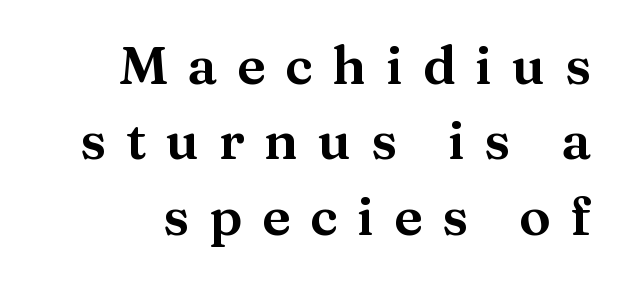
The image shows 53 px wide serif type, upright; set right-aligned, normal line spacing (1.42x), unusually wide letter spacing (+0.37 em), not underlined; medium stroke contrast and a medium x-height.
